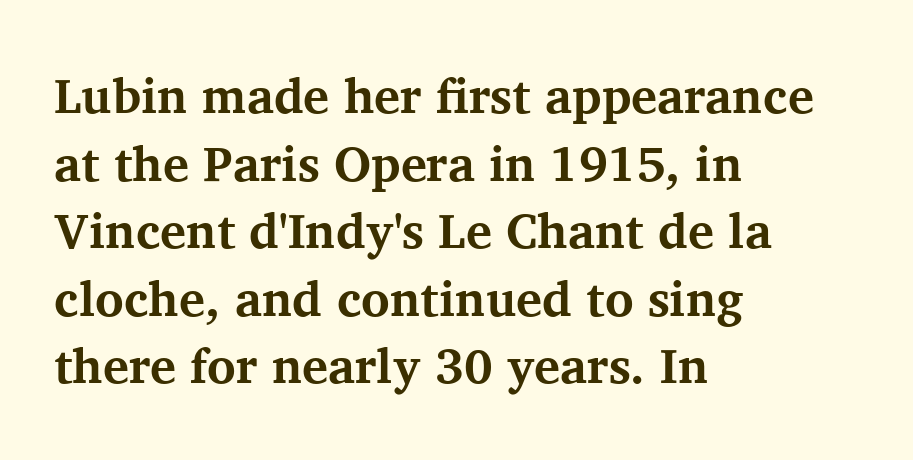
Q: Is the text bold? A: Yes.
Q: Is the text italic (slanted)? A: No, it is upright.
Q: Is the typeface a serif or a sans-serif typeface? A: Serif.
Q: Is the text underlined? A: No.
Q: How is the paragraph aligned? A: Left-aligned.
Q: Is the spacing between letters normal or unusually wide? A: Normal.
Q: Is the spacing between lines tight, normal or loose? A: Normal.
Q: Width (condensed, normal, or wide)? A: Normal.
Q: Stroke contrast? A: Medium.
Q: x-height? A: Medium.
Q: Monospaced? A: No.
